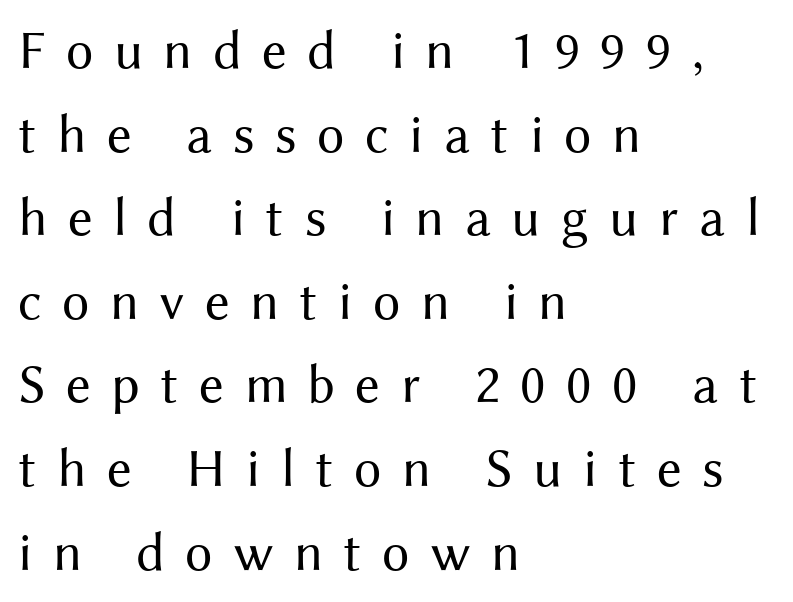
Q: Is the text bold? A: No.
Q: Is the text italic (slanted)? A: No, it is upright.
Q: Is the typeface a serif or a sans-serif typeface? A: Sans-serif.
Q: Is the text underlined? A: No.
Q: How is the paragraph aligned? A: Left-aligned.
Q: Is the spacing between letters normal or unusually wide? A: Unusually wide.
Q: Is the spacing between lines tight, normal or loose? A: Normal.
Q: Width (condensed, normal, or wide)? A: Normal.
Q: Stroke contrast? A: Medium.
Q: x-height? A: Medium.
Q: Monospaced? A: No.
